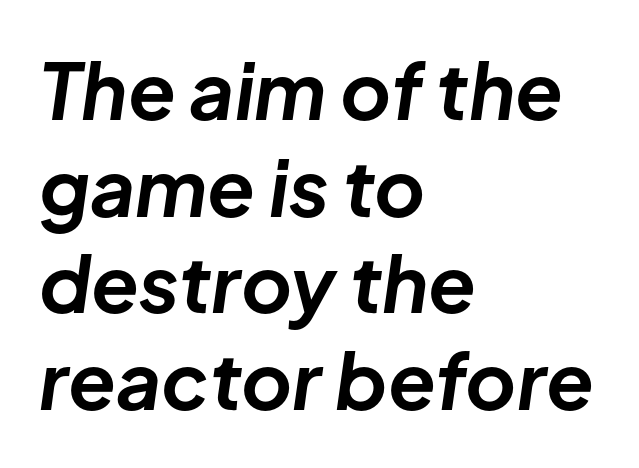
{"italic": "yes", "lean": "right", "slant_degrees": 8, "bold": "yes", "weight": "bold", "width": "normal", "stroke_contrast": "low", "x_height": "medium", "monospaced": "no", "underline": "no", "align": "left", "line_spacing_ratio": 1.24, "letter_spacing": "normal", "letter_spacing_em": 0.0, "glyph_px": 78}
